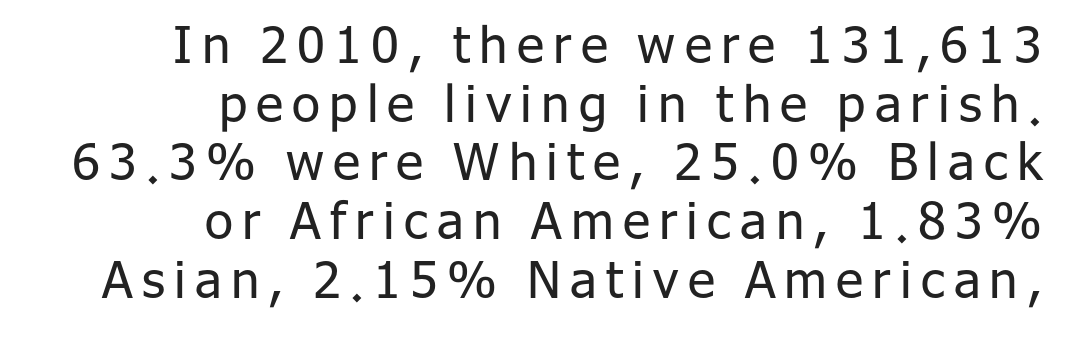
{"serif": "no", "italic": "no", "bold": "no", "weight": "regular", "width": "normal", "stroke_contrast": "low", "x_height": "medium", "monospaced": "no", "underline": "no", "align": "right", "line_spacing": "tight", "line_spacing_ratio": 1.15, "glyph_px": 51}
